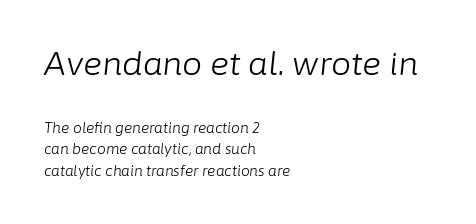
{"italic": "yes", "lean": "right", "slant_degrees": 6, "bold": "no", "weight": "light", "width": "normal", "stroke_contrast": "low", "x_height": "medium", "monospaced": "no", "underline": "no", "align": "left", "line_spacing": "normal", "line_spacing_ratio": 1.54, "letter_spacing": "normal", "letter_spacing_em": 0.0, "larger_block": "first", "size_ratio": 2.29, "glyph_px": 32}
